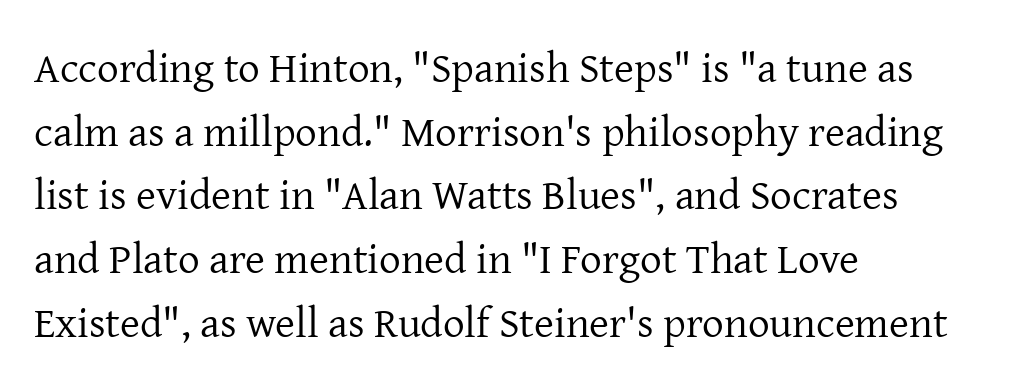
{"serif": "yes", "italic": "no", "bold": "no", "weight": "regular", "width": "normal", "stroke_contrast": "low", "x_height": "medium", "monospaced": "no", "underline": "no", "align": "left", "line_spacing": "normal", "line_spacing_ratio": 1.48, "letter_spacing": "normal", "letter_spacing_em": 0.0, "glyph_px": 43}
